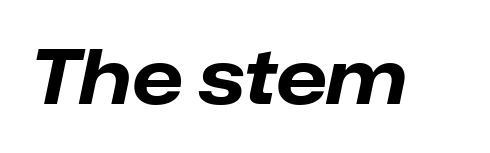
Q: Is the text bold? A: Yes.
Q: Is the text italic (slanted)? A: Yes, it leans right by about 12 degrees.
Q: Is the text underlined? A: No.
Q: Is the spacing between letters normal or unusually wide? A: Normal.
Q: Width (condensed, normal, or wide)? A: Normal.
Q: Stroke contrast? A: Low.
Q: x-height? A: Medium.
Q: Monospaced? A: No.
